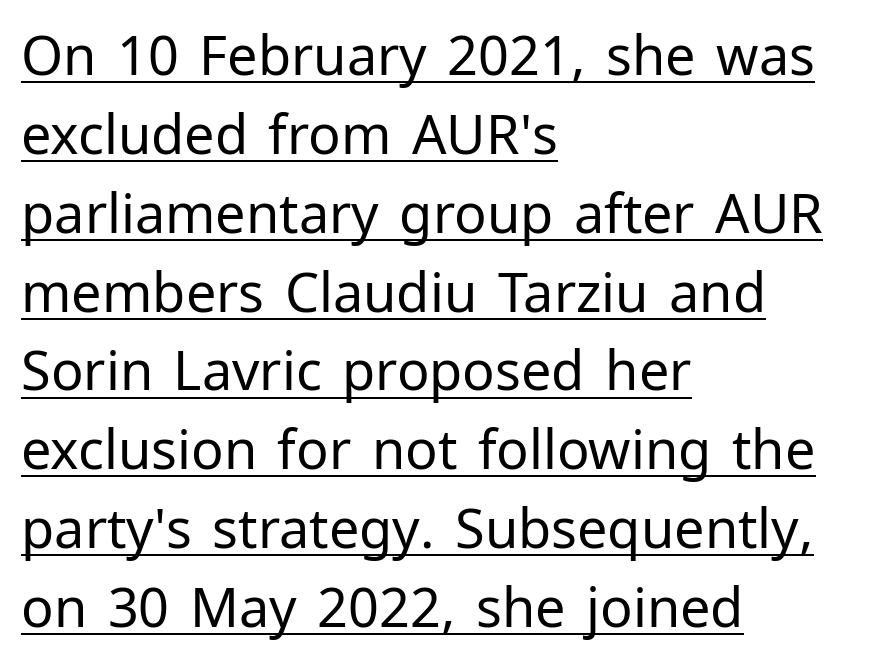
Q: Is the text bold? A: No.
Q: Is the text italic (slanted)? A: No, it is upright.
Q: Is the typeface a serif or a sans-serif typeface? A: Sans-serif.
Q: Is the text underlined? A: Yes.
Q: How is the paragraph aligned? A: Left-aligned.
Q: Is the spacing between letters normal or unusually wide? A: Normal.
Q: Is the spacing between lines tight, normal or loose? A: Normal.
Q: Width (condensed, normal, or wide)? A: Normal.
Q: Stroke contrast? A: Low.
Q: x-height? A: Medium.
Q: Monospaced? A: No.
